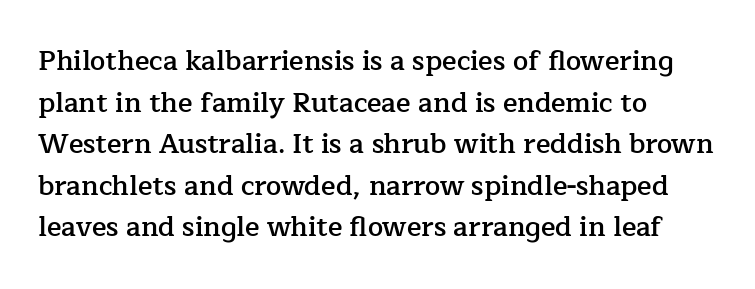
{"italic": "no", "bold": "semi", "underline": "no", "align": "left", "line_spacing": "normal", "line_spacing_ratio": 1.54, "letter_spacing": "normal", "letter_spacing_em": 0.0, "glyph_px": 27}
